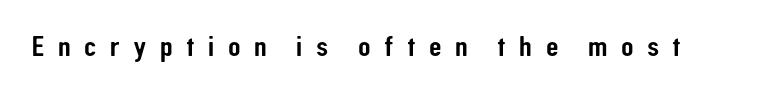
{"serif": "no", "italic": "no", "width": "condensed", "stroke_contrast": "low", "x_height": "medium", "monospaced": "no", "underline": "no", "letter_spacing": "wide", "letter_spacing_em": 0.46, "glyph_px": 29}
